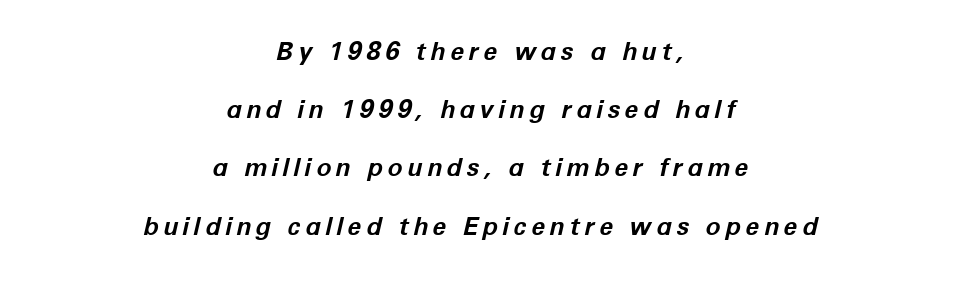
Q: Is the text bold? A: Yes.
Q: Is the text italic (slanted)? A: Yes, it leans right by about 12 degrees.
Q: Is the text underlined? A: No.
Q: How is the paragraph aligned? A: Centered.
Q: Is the spacing between lines tight, normal or loose? A: Loose.
